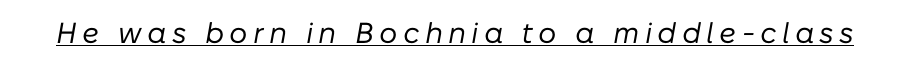
The image shows 29 px regular-weight type, italic (leaning right); set underlined; low stroke contrast and a medium x-height.
